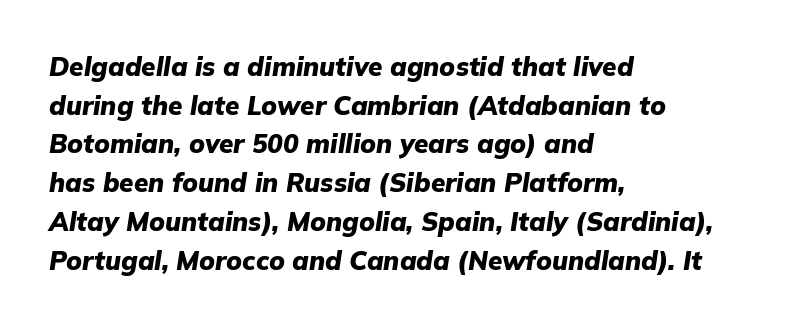
{"italic": "yes", "lean": "right", "slant_degrees": 9, "bold": "yes", "underline": "no", "align": "left", "line_spacing": "normal", "line_spacing_ratio": 1.49, "letter_spacing": "normal", "letter_spacing_em": 0.0, "glyph_px": 26}
